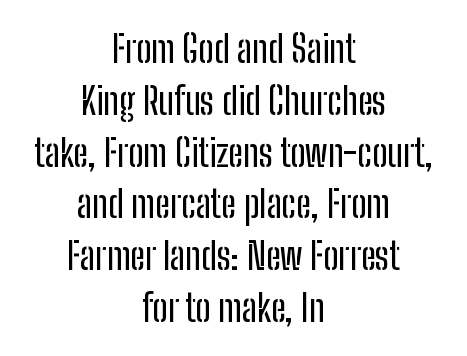
{"serif": "no", "italic": "no", "width": "condensed", "stroke_contrast": "low", "x_height": "medium", "monospaced": "no", "underline": "no", "align": "center", "line_spacing": "normal", "line_spacing_ratio": 1.4, "letter_spacing": "normal", "letter_spacing_em": 0.0, "glyph_px": 37}
